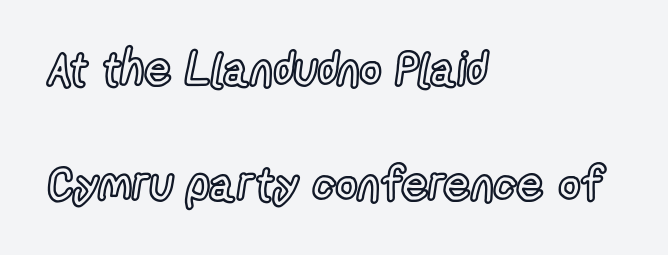
Clear beneath every line of the passage. In terms of letterspacing, this is plain default setting. The rag falls on the right side of this text block. Proportional: the letters do not fall into vertical columns.
